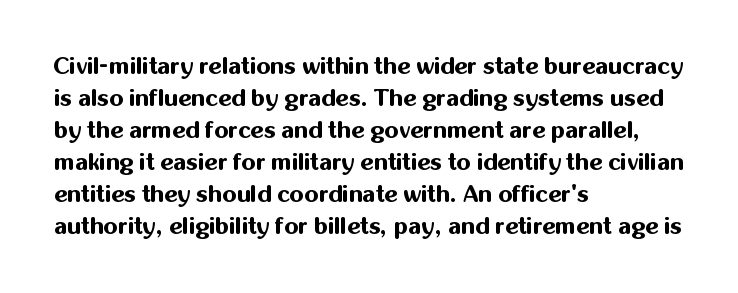
Compared with typical paragraphs, the rows here are spaced about the same. In terms of posture, this sample is upright. You'd pick this weight for a headline — it's a proper bold. Typeset ragged right — the left edge is the straight one.
